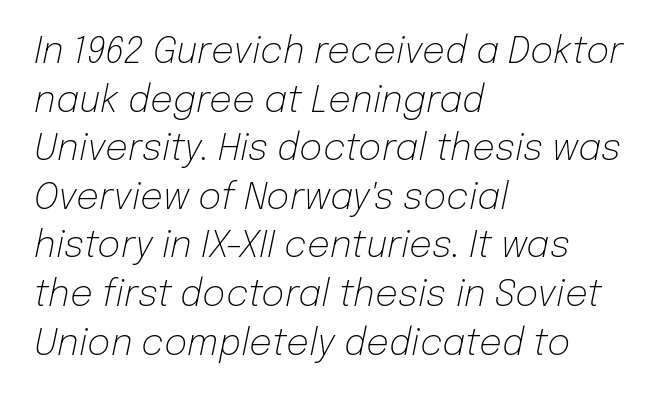
{"italic": "yes", "lean": "right", "slant_degrees": 12, "bold": "no", "weight": "light", "width": "normal", "stroke_contrast": "low", "x_height": "medium", "monospaced": "no", "underline": "no", "align": "left", "line_spacing": "normal", "line_spacing_ratio": 1.35, "letter_spacing": "normal", "letter_spacing_em": 0.0, "glyph_px": 36}
